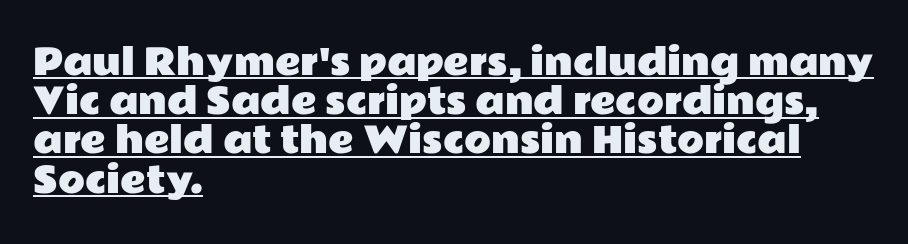
{"serif": "no", "italic": "no", "width": "wide", "stroke_contrast": "low", "x_height": "medium", "monospaced": "no", "underline": "yes", "align": "left", "line_spacing": "tight", "line_spacing_ratio": 1.12, "letter_spacing": "normal", "letter_spacing_em": 0.0, "glyph_px": 35}
